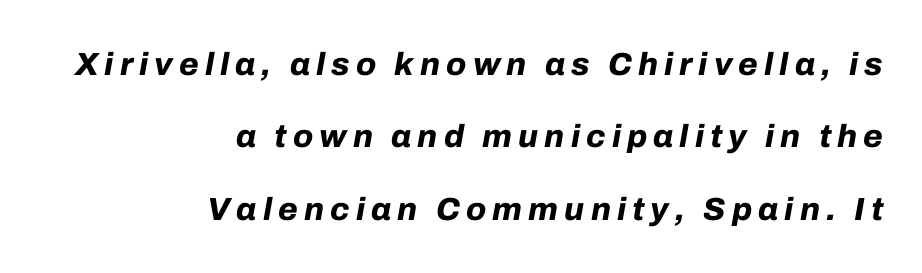
Where is the straight margin? On the right. The face used here is proportionally spaced, like ordinary book or web type. The space between consecutive lines is lavish. Rule under the text: the space is simply empty. The axis of the letterforms is tilted away from vertical.
